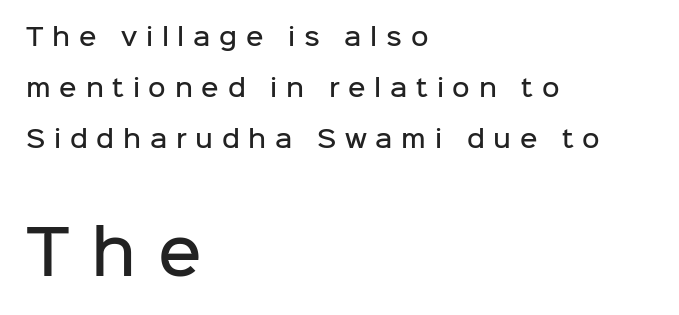
The image shows 60 px semibold sans-serif type, upright; set left-aligned, loose line spacing (2.13x), unusually wide letter spacing (+0.36 em), not underlined; the second (bottom) block is 2.5x larger; low stroke contrast and a medium x-height.
